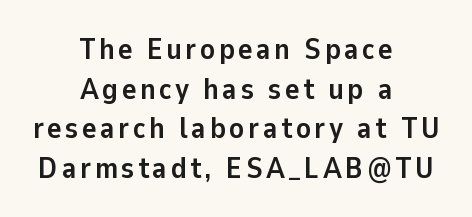
Do the characters align in a grid? No, the font is proportional. Reading down the block, each line starts at a different indent, mirrored at its end. Notice how thick the strokes are: this is what a full bold looks like. The words here are not underlined. Posture: vertical.
